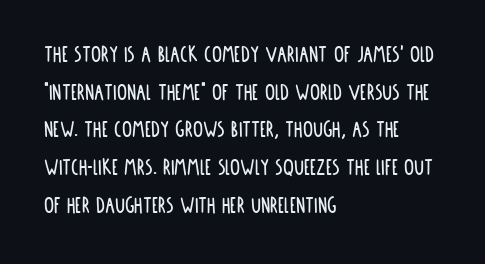
Q: Is the text italic (slanted)? A: No, it is upright.
Q: Is the text underlined? A: No.
Q: How is the paragraph aligned? A: Left-aligned.
Q: Is the spacing between letters normal or unusually wide? A: Normal.
Q: Is the spacing between lines tight, normal or loose? A: Normal.
